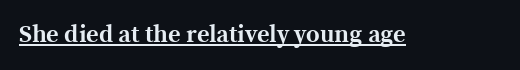
The image shows 24 px bold type, upright; set normal letter spacing, underlined.
